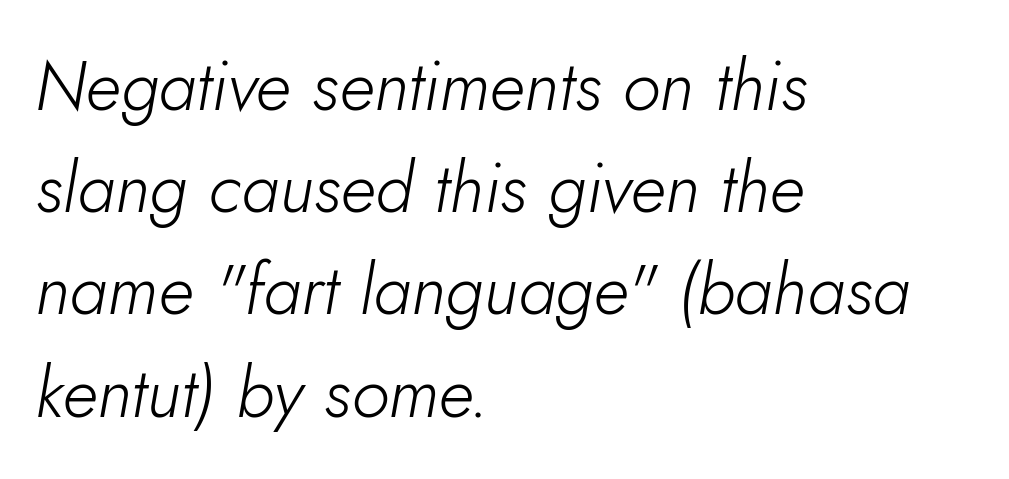
{"italic": "yes", "lean": "right", "slant_degrees": 5, "bold": "no", "weight": "light", "width": "normal", "stroke_contrast": "low", "x_height": "small", "monospaced": "no", "underline": "no", "align": "left", "line_spacing": "normal", "line_spacing_ratio": 1.46, "letter_spacing": "normal", "letter_spacing_em": 0.0, "glyph_px": 70}
